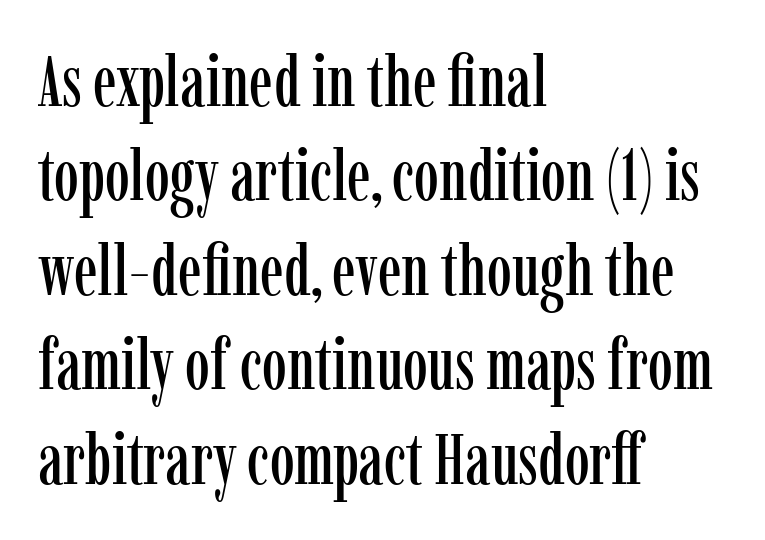
Q: Is the text italic (slanted)? A: No, it is upright.
Q: Is the typeface a serif or a sans-serif typeface? A: Serif.
Q: Is the text underlined? A: No.
Q: How is the paragraph aligned? A: Left-aligned.
Q: Is the spacing between letters normal or unusually wide? A: Normal.
Q: Is the spacing between lines tight, normal or loose? A: Normal.
Q: Width (condensed, normal, or wide)? A: Condensed.
Q: Stroke contrast? A: Low.
Q: x-height? A: Medium.
Q: Monospaced? A: No.
